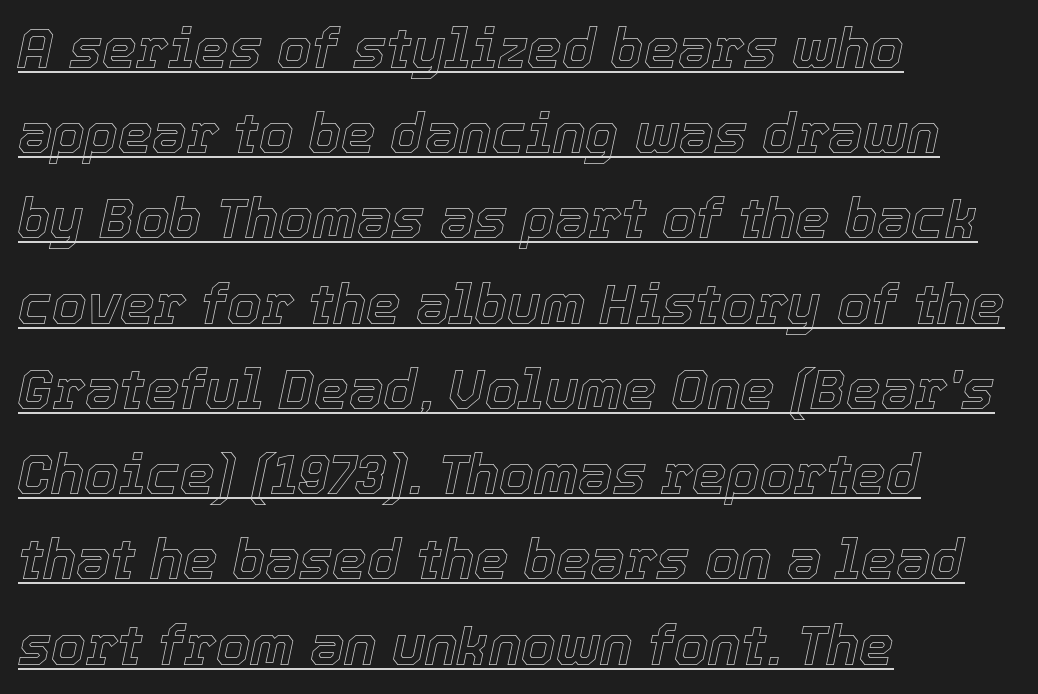
These lines keep a tight, regular rhythm from letter to letter. The vertical gap from one line to the next is medium. Here the designer chose a conventional face with non-uniform glyph widths. A baseline rule has been typeset under these characters.
